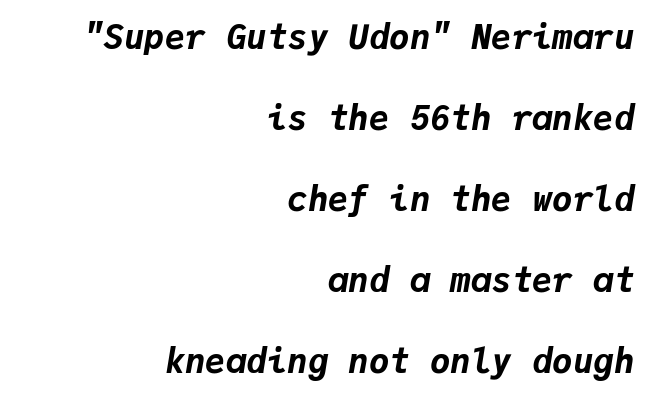
{"italic": "yes", "lean": "right", "slant_degrees": 9, "bold": "yes", "weight": "bold", "width": "normal", "stroke_contrast": "low", "x_height": "medium", "monospaced": "yes", "underline": "no", "align": "right", "line_spacing": "loose", "line_spacing_ratio": 2.38, "letter_spacing": "normal", "letter_spacing_em": 0.0, "glyph_px": 34}
